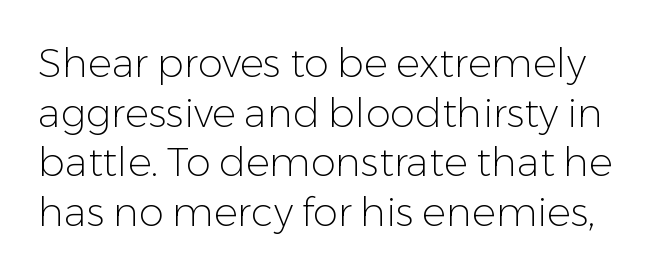
The image shows 40 px light sans-serif type, upright; set line spacing 1.24x, normal letter spacing, not underlined; low stroke contrast and a medium x-height.
